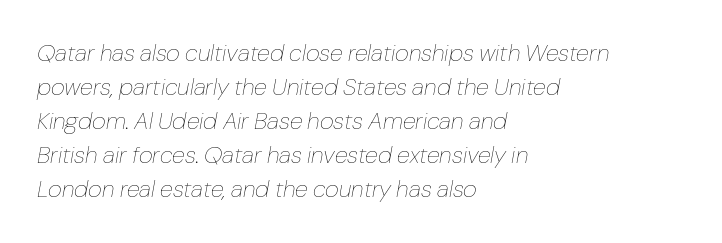
The image shows 24 px text type, italic (leaning right); set left-aligned, normal line spacing (1.42x), normal letter spacing, not underlined.
